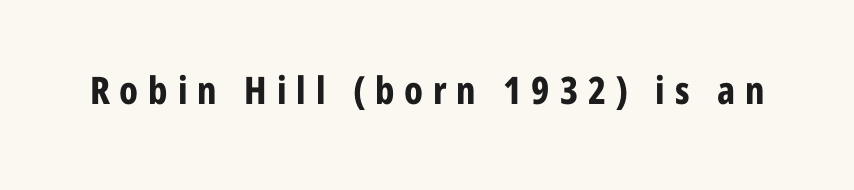
{"serif": "no", "italic": "no", "bold": "yes", "weight": "bold", "width": "condensed", "stroke_contrast": "low", "x_height": "medium", "monospaced": "no", "underline": "no", "letter_spacing": "wide", "letter_spacing_em": 0.26, "glyph_px": 38}
